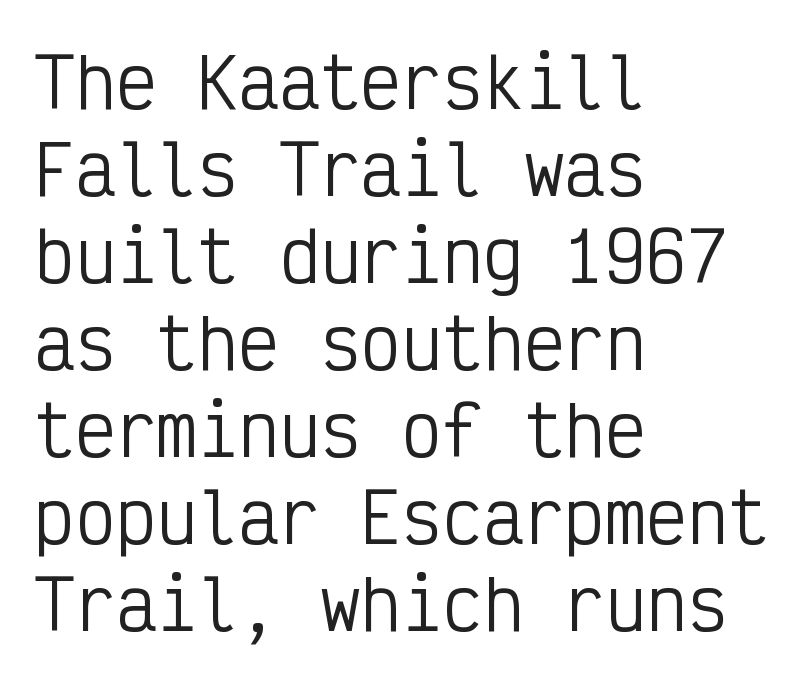
Look at the tracking — it's just the regular setting, nothing added. Ascenders rise straight up at ninety degrees. The strokes carry an ordinary text weight at most. Quick note: interline space is typical. The rendering anchors every line to the left-hand side. Examine the stroke ends and you'll find no serifs.
